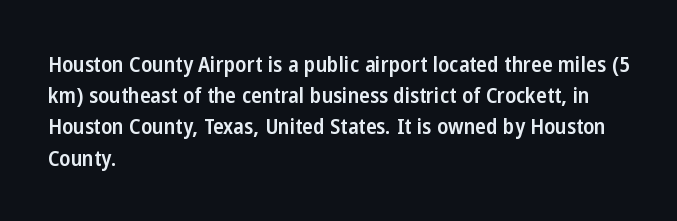
The image shows 22 px text type, upright; set left-aligned, normal line spacing (1.42x), normal letter spacing, not underlined.
